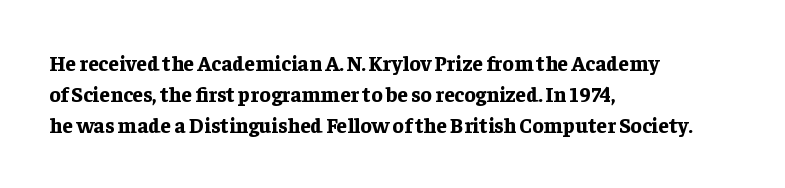
These lines keep a tight, regular rhythm from letter to letter. The typesetting leans heavy: a genuine bold. Line beginnings align vertically; line endings do not. If you drew a line through each stem, it would be perfectly vertical. Letters rest on an invisible, unmarked baseline.
